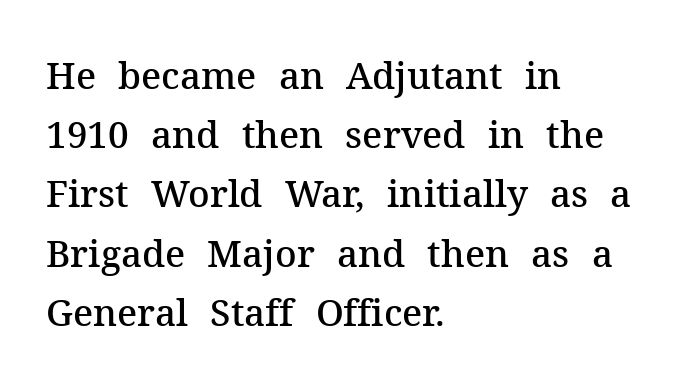
The line-height multiplier appears to be the usual default. This sample uses an upright cut, with every glyph sitting square on the baseline. Do the characters align in a grid? No, the font is proportional. Yep, those are serifs on the letters. Look at the stroke-to-counter ratio: somewhat heavy, a semibold. Words appear dense and cohesive because spacing is normal.
